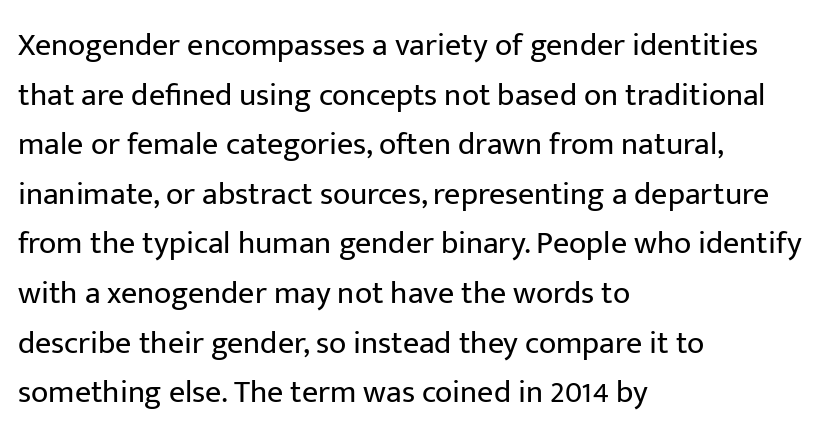
{"serif": "no", "italic": "no", "bold": "no", "weight": "regular", "width": "normal", "stroke_contrast": "low", "x_height": "medium", "monospaced": "no", "underline": "no", "align": "left", "line_spacing": "normal", "line_spacing_ratio": 1.55, "letter_spacing": "normal", "letter_spacing_em": 0.0, "glyph_px": 32}
